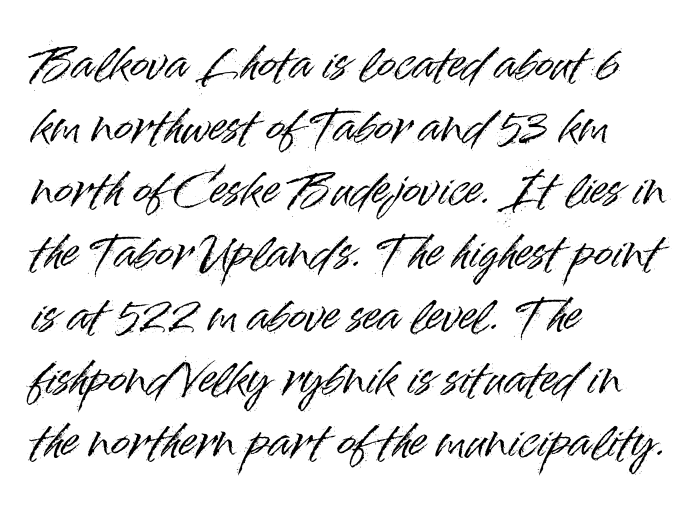
Q: Is the text italic (slanted)? A: Yes.
Q: Is the typeface a serif or a sans-serif typeface? A: Sans-serif.
Q: Is the text underlined? A: No.
Q: How is the paragraph aligned? A: Left-aligned.
Q: Is the spacing between letters normal or unusually wide? A: Normal.
Q: Is the spacing between lines tight, normal or loose? A: Normal.
Q: Width (condensed, normal, or wide)? A: Normal.
Q: Stroke contrast? A: High.
Q: x-height? A: Small.
Q: Monospaced? A: No.
